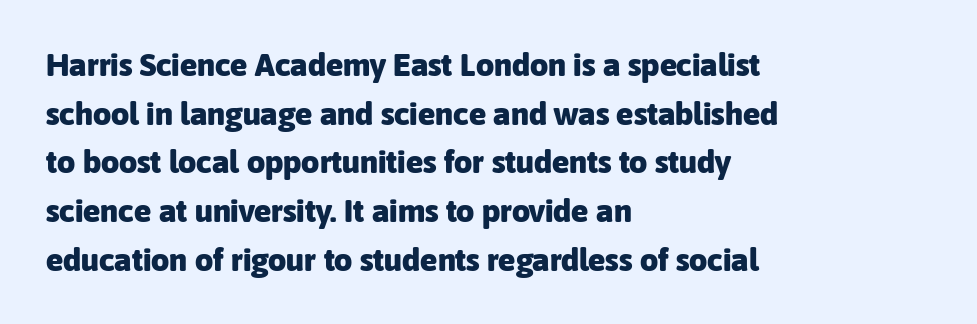
Posture: straight, roman, zero tilt. Look at the bottom of the vertical strokes: they stop flat, with no serifs. Letters rest on an invisible, unmarked baseline. The passage shown is typed in a proportional face where columns would drift. Heft: maximum for text — a bold.
